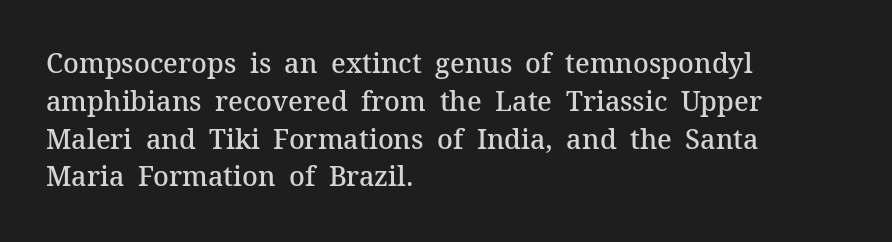
Short note: letters normally spaced. In terms of weight, the rendering is demibold, just under bold. Students, observe: this is what conventionally led text looks like. The typography opts for an upright posture over an oblique one. Each line starts at the same left margin while the right side varies. Check the space under the baseline: it is left empty.
